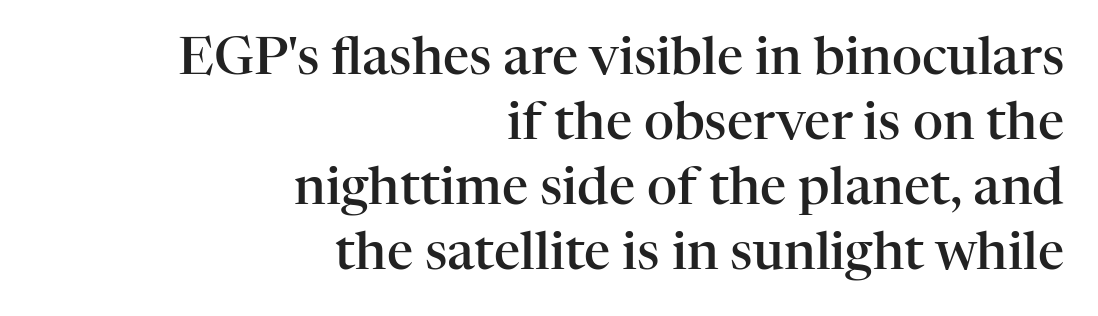
The image shows 52 px semibold serif type, upright; set right-aligned, normal line spacing (1.25x), normal letter spacing, not underlined; high stroke contrast and a medium x-height.
